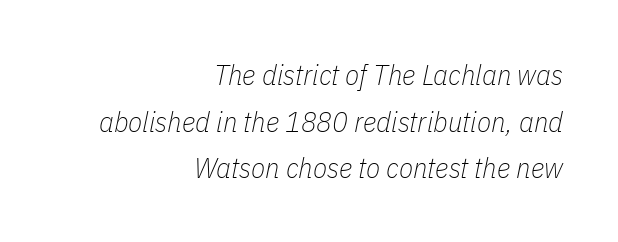
Q: Is the text bold? A: No.
Q: Is the text italic (slanted)? A: Yes, it leans right by about 11 degrees.
Q: Is the text underlined? A: No.
Q: How is the paragraph aligned? A: Right-aligned.
Q: Is the spacing between letters normal or unusually wide? A: Normal.
Q: Is the spacing between lines tight, normal or loose? A: Normal.
Q: Width (condensed, normal, or wide)? A: Condensed.
Q: Stroke contrast? A: Low.
Q: x-height? A: Medium.
Q: Monospaced? A: No.
